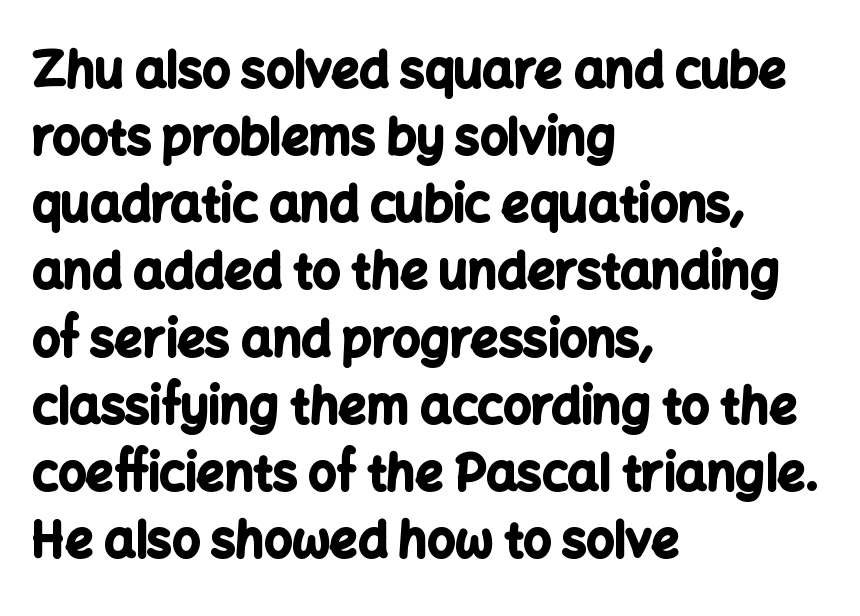
Leading matches the norm, producing a regular column. Classification — sans serif. The glyphs are unaccompanied by any horizontal stroke below them. Tracking here is standard; glyphs follow each other at the usual distance. Varying glyph widths throughout — classic text-font behaviour. Short and long lines alike share a common starting point at left.
